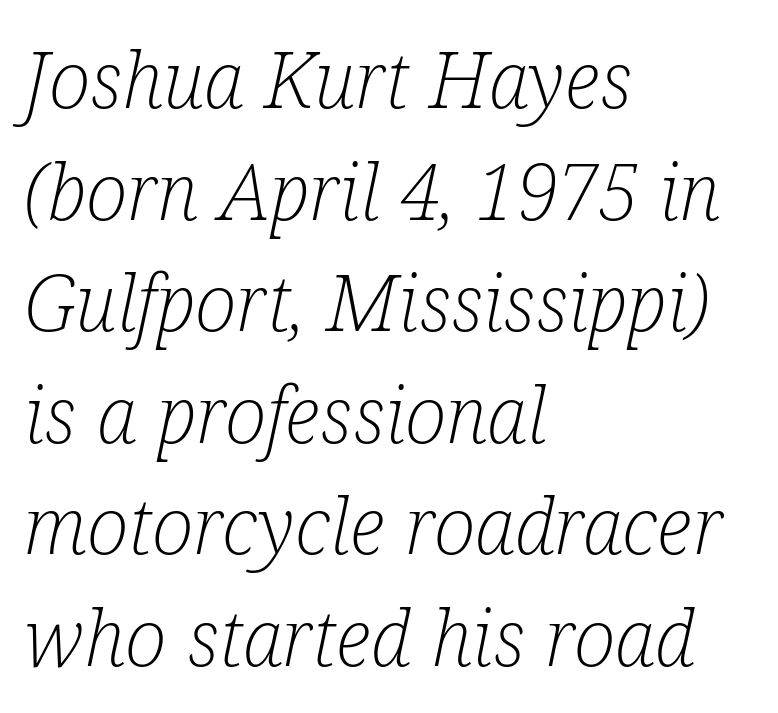
Q: Is the text bold? A: No.
Q: Is the text italic (slanted)? A: Yes, it leans right by about 12 degrees.
Q: Is the typeface a serif or a sans-serif typeface? A: Serif.
Q: Is the text underlined? A: No.
Q: How is the paragraph aligned? A: Left-aligned.
Q: Is the spacing between letters normal or unusually wide? A: Normal.
Q: Is the spacing between lines tight, normal or loose? A: Normal.
Q: Width (condensed, normal, or wide)? A: Condensed.
Q: Stroke contrast? A: Low.
Q: x-height? A: Medium.
Q: Monospaced? A: No.
